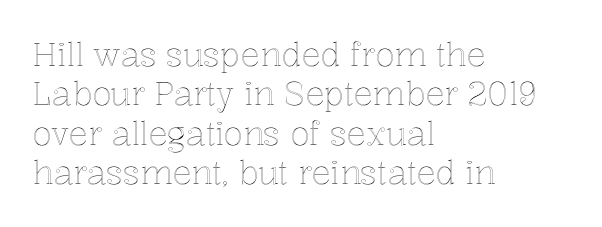
The image shows 32 px text type, upright; set left-aligned, line spacing 1.23x, normal letter spacing, not underlined; a medium x-height.
